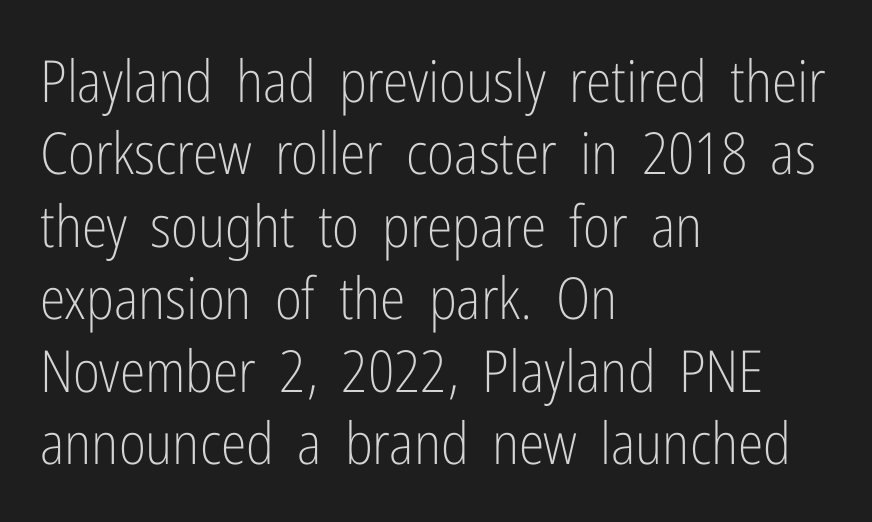
Q: Is the text bold? A: No.
Q: Is the text italic (slanted)? A: No, it is upright.
Q: Is the typeface a serif or a sans-serif typeface? A: Sans-serif.
Q: Is the text underlined? A: No.
Q: How is the paragraph aligned? A: Left-aligned.
Q: Is the spacing between letters normal or unusually wide? A: Normal.
Q: Is the spacing between lines tight, normal or loose? A: Normal.
Q: Width (condensed, normal, or wide)? A: Condensed.
Q: Stroke contrast? A: Low.
Q: x-height? A: Medium.
Q: Monospaced? A: No.
